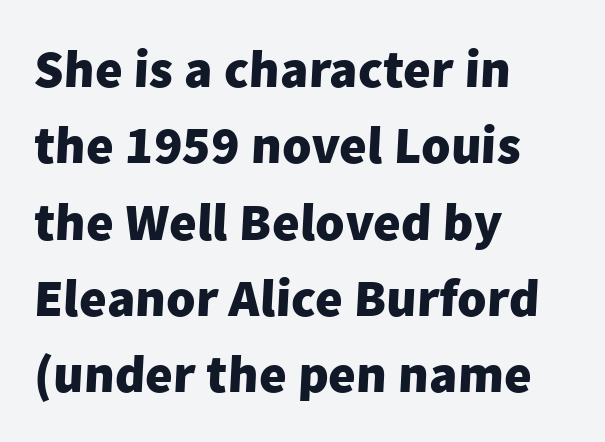
Q: Is the text bold? A: Yes.
Q: Is the typeface a serif or a sans-serif typeface? A: Sans-serif.
Q: Is the text underlined? A: No.
Q: How is the paragraph aligned? A: Left-aligned.
Q: Is the spacing between letters normal or unusually wide? A: Normal.
Q: Is the spacing between lines tight, normal or loose? A: Normal.
Q: Width (condensed, normal, or wide)? A: Normal.
Q: Stroke contrast? A: Low.
Q: x-height? A: Medium.
Q: Monospaced? A: No.
